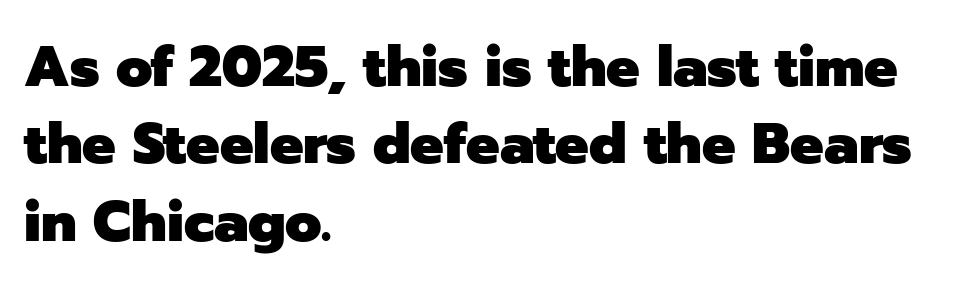
{"serif": "no", "italic": "no", "bold": "yes", "weight": "heavy", "width": "normal", "stroke_contrast": "low", "x_height": "medium", "monospaced": "no", "underline": "no", "align": "left", "line_spacing": "normal", "line_spacing_ratio": 1.38, "letter_spacing": "normal", "letter_spacing_em": 0.0, "glyph_px": 56}
